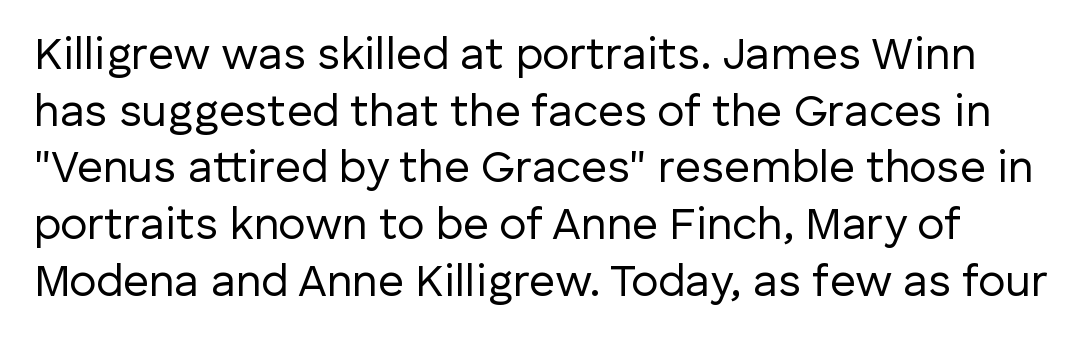
Q: Is the text bold? A: No.
Q: Is the text italic (slanted)? A: No, it is upright.
Q: Is the typeface a serif or a sans-serif typeface? A: Sans-serif.
Q: Is the text underlined? A: No.
Q: Is the spacing between letters normal or unusually wide? A: Normal.
Q: Is the spacing between lines tight, normal or loose? A: Normal.
Q: Width (condensed, normal, or wide)? A: Normal.
Q: Stroke contrast? A: Low.
Q: x-height? A: Medium.
Q: Monospaced? A: No.
